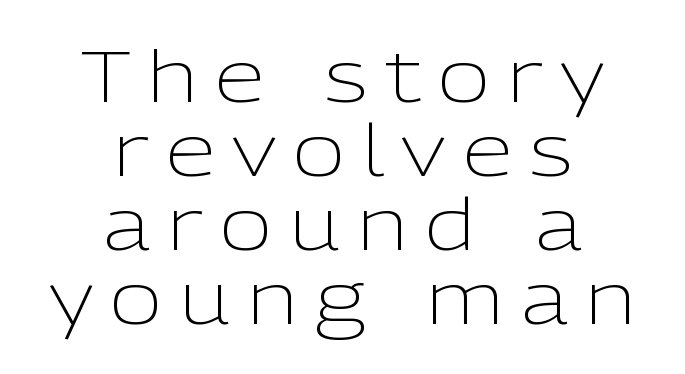
{"serif": "no", "italic": "no", "bold": "no", "weight": "light", "width": "normal", "stroke_contrast": "low", "x_height": "medium", "monospaced": "no", "underline": "no", "align": "center", "line_spacing": "tight", "line_spacing_ratio": 1.03, "letter_spacing": "wide", "letter_spacing_em": 0.24, "glyph_px": 72}
